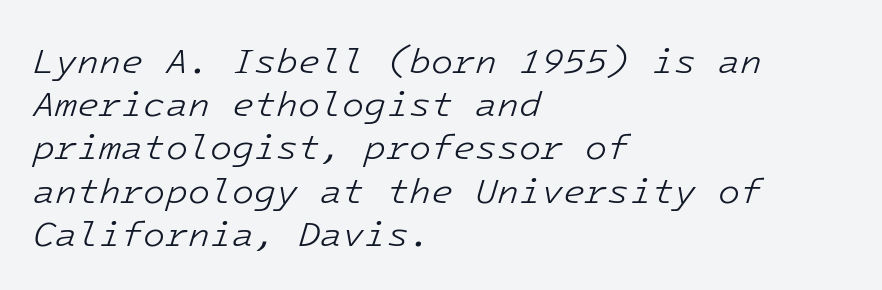
The image shows 36 px light type, italic (leaning right); set left-aligned, line spacing 1.2x, normal letter spacing, not underlined; low stroke contrast and a medium x-height.
